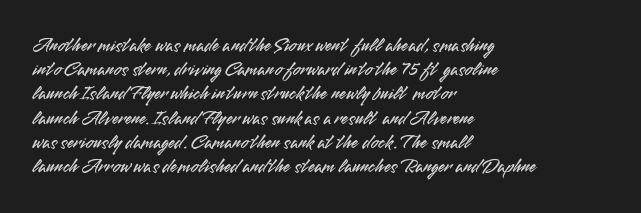
The image shows 20 px text type; set left-aligned, line spacing 1.21x, normal letter spacing, not underlined.
